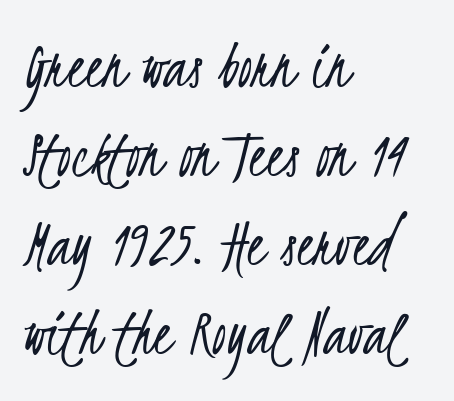
Q: Is the text bold? A: No.
Q: Is the typeface a serif or a sans-serif typeface? A: Sans-serif.
Q: Is the text underlined? A: No.
Q: How is the paragraph aligned? A: Left-aligned.
Q: Is the spacing between letters normal or unusually wide? A: Normal.
Q: Is the spacing between lines tight, normal or loose? A: Normal.
Q: Width (condensed, normal, or wide)? A: Condensed.
Q: Stroke contrast? A: Low.
Q: x-height? A: Small.
Q: Monospaced? A: No.
